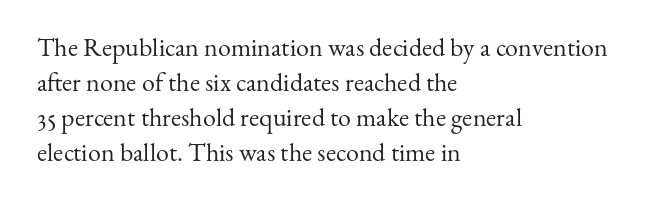
{"italic": "no", "bold": "no", "underline": "no", "align": "left", "line_spacing": "normal", "line_spacing_ratio": 1.35, "letter_spacing": "normal", "letter_spacing_em": 0.0, "glyph_px": 26}
